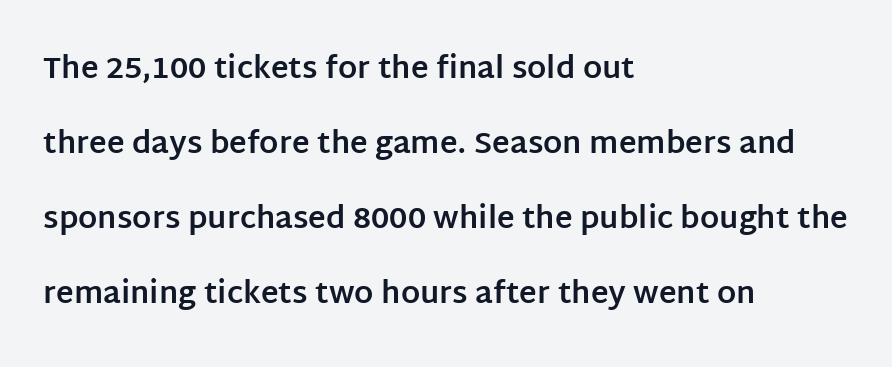
{"serif": "no", "italic": "no", "bold": "yes", "weight": "bold", "width": "normal", "stroke_contrast": "low", "x_height": "large", "monospaced": "no", "underline": "no", "align": "left", "line_spacing": "loose", "line_spacing_ratio": 2.5, "letter_spacing": "normal", "letter_spacing_em": 0.0, "glyph_px": 30}
